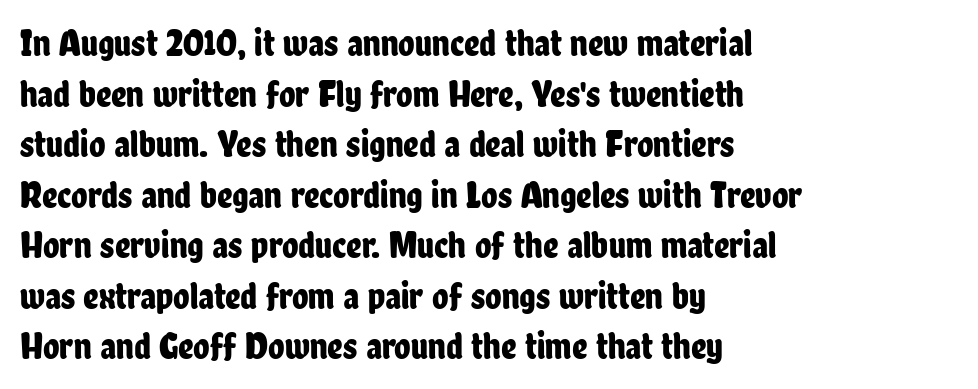
The image shows 38 px condensed sans-serif type, upright; set left-aligned, normal line spacing (1.33x), normal letter spacing, not underlined; low stroke contrast and a medium x-height.
